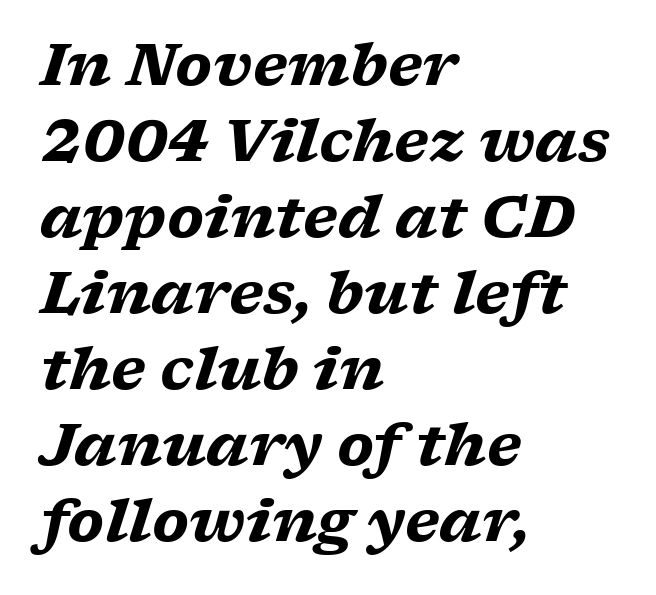
Check the space under the baseline: it is left empty. Look at the tracking — it's just the regular setting, nothing added. The face used here is seriffed, in the tradition of book romans. The typesetter chose a ragged-right arrangement here.
